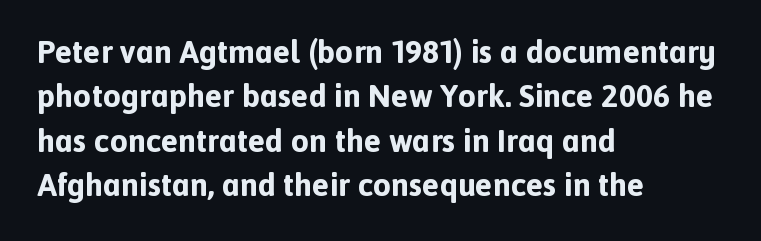
{"serif": "no", "italic": "no", "bold": "yes", "weight": "bold", "width": "normal", "x_height": "medium", "monospaced": "no", "underline": "no", "align": "left", "line_spacing": "normal", "line_spacing_ratio": 1.39, "letter_spacing": "normal", "letter_spacing_em": 0.0, "glyph_px": 32}
